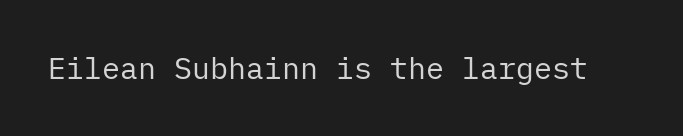
{"serif": "no", "italic": "no", "bold": "no", "weight": "regular", "width": "normal", "stroke_contrast": "low", "x_height": "medium", "underline": "no", "letter_spacing": "normal", "letter_spacing_em": 0.0, "glyph_px": 30}
